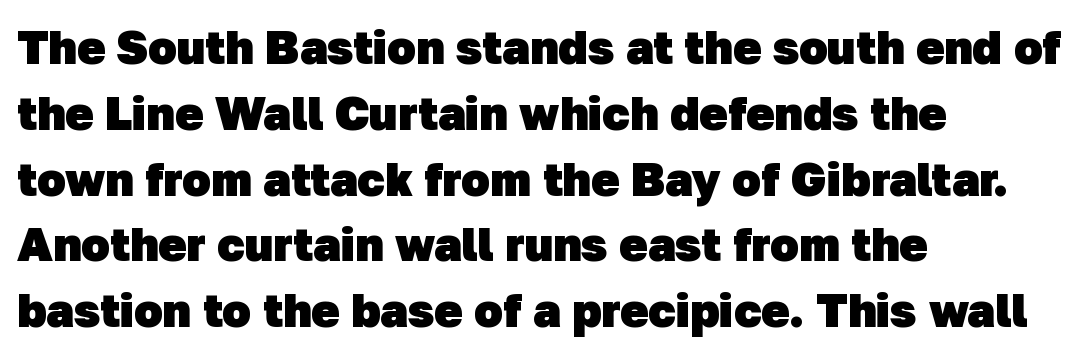
Words appear dense and cohesive because spacing is normal. Compared with typical paragraphs, the rows here are spaced about the same. Any mark beneath the type? The region is blank. Chunky letters — that's bold for sure. Think of a printed novel: that variable character pitch is what you see here. Stroke terminals: plain, sans-serif.
